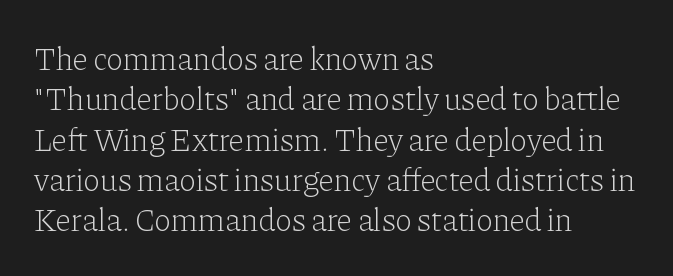
Q: Is the text bold? A: No.
Q: Is the text italic (slanted)? A: No, it is upright.
Q: Is the typeface a serif or a sans-serif typeface? A: Serif.
Q: Is the text underlined? A: No.
Q: How is the paragraph aligned? A: Left-aligned.
Q: Is the spacing between letters normal or unusually wide? A: Normal.
Q: Is the spacing between lines tight, normal or loose? A: Normal.
Q: Width (condensed, normal, or wide)? A: Normal.
Q: Stroke contrast? A: Low.
Q: x-height? A: Medium.
Q: Monospaced? A: No.
